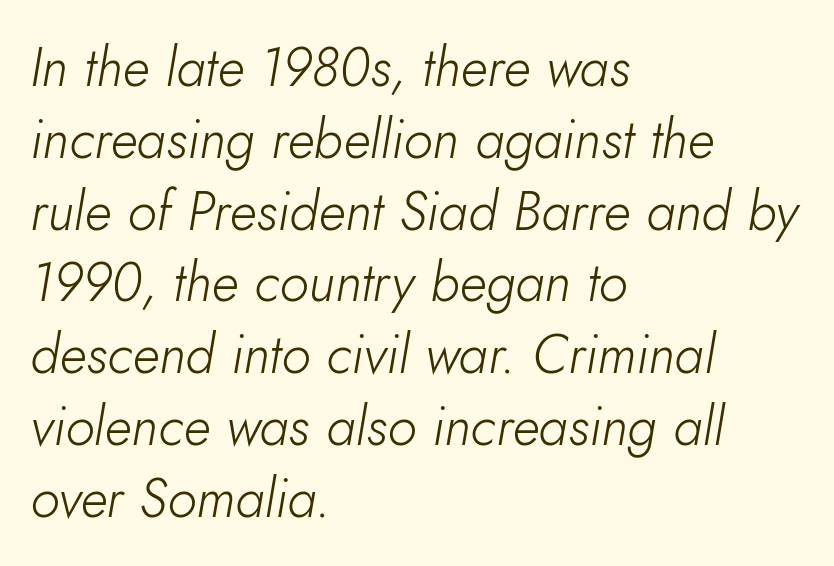
{"italic": "yes", "lean": "right", "slant_degrees": 10, "bold": "no", "weight": "light", "width": "normal", "stroke_contrast": "low", "x_height": "small", "monospaced": "no", "underline": "no", "align": "left", "line_spacing": "normal", "line_spacing_ratio": 1.33, "letter_spacing": "normal", "letter_spacing_em": 0.0, "glyph_px": 54}
